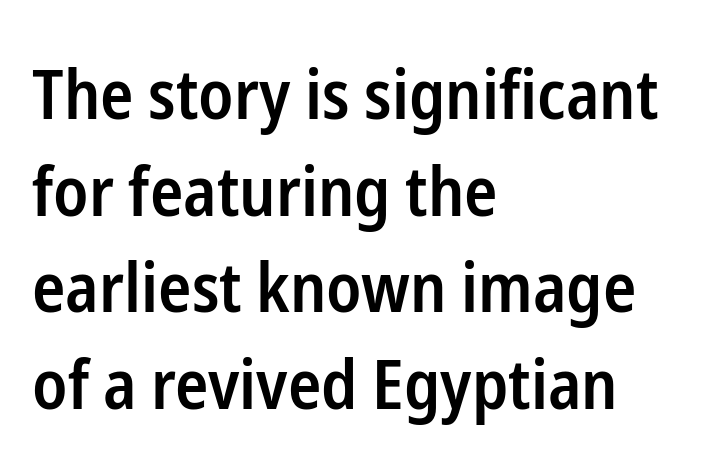
{"serif": "no", "italic": "no", "bold": "semi", "weight": "semibold", "width": "condensed", "stroke_contrast": "low", "x_height": "medium", "monospaced": "no", "underline": "no", "align": "left", "line_spacing": "normal", "line_spacing_ratio": 1.4, "letter_spacing": "normal", "letter_spacing_em": 0.0, "glyph_px": 69}
